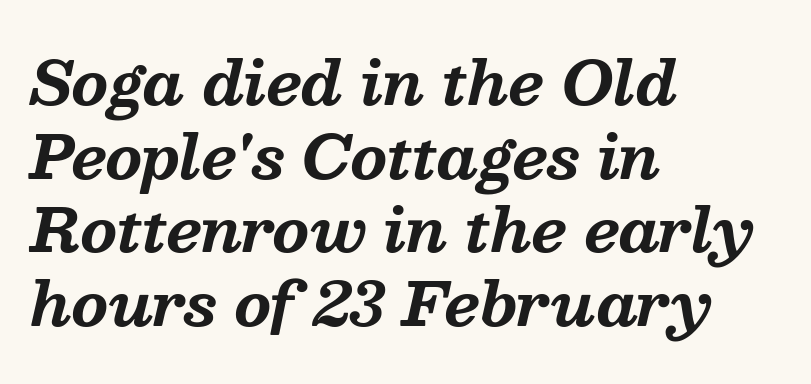
Character widths vary here, with narrow letters taking less room than wide ones. Letters rest on an invisible, unmarked baseline. Are there feet on the stems? There are — it's a serif. Strokes here are thick enough to call this a true bold.
